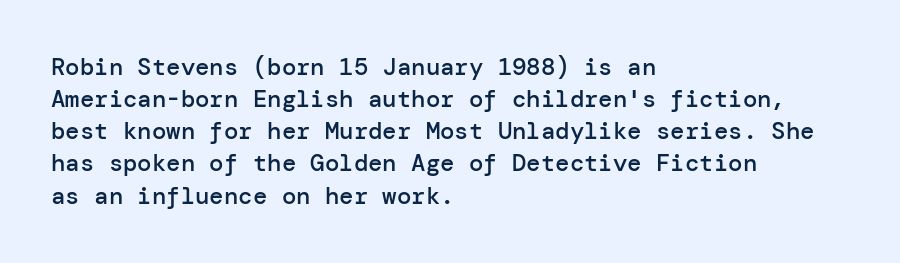
Q: Is the text bold? A: Semi-bold.
Q: Is the text italic (slanted)? A: No, it is upright.
Q: Is the text underlined? A: No.
Q: How is the paragraph aligned? A: Left-aligned.
Q: Is the spacing between letters normal or unusually wide? A: Normal.
Q: Is the spacing between lines tight, normal or loose? A: Normal.
